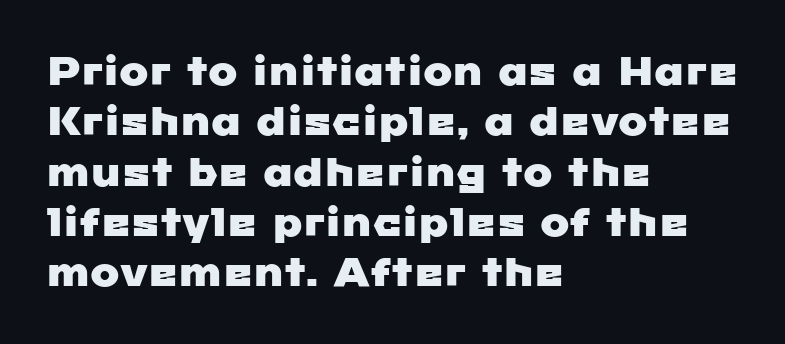
Q: Is the typeface a serif or a sans-serif typeface? A: Sans-serif.
Q: Is the text underlined? A: No.
Q: How is the paragraph aligned? A: Left-aligned.
Q: Is the spacing between letters normal or unusually wide? A: Normal.
Q: Is the spacing between lines tight, normal or loose? A: Normal.
Q: Width (condensed, normal, or wide)? A: Wide.
Q: Stroke contrast? A: Low.
Q: x-height? A: Medium.
Q: Monospaced? A: No.
